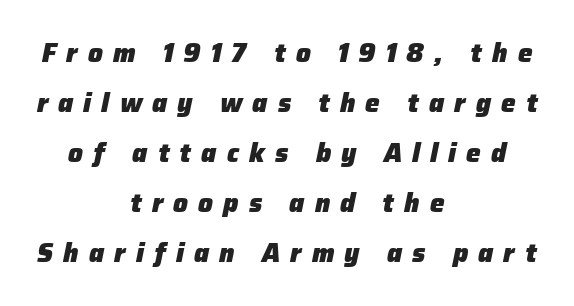
No word sits above an underline. This sample uses an oblique cut, with every glyph tilted off the vertical. In terms of leading, this rendering errs on the spacious side. You could only call the tracking loose — the letters float apart. Casual observation: everything's sitting right in the middle. Weight check: bold — yes, fully.
